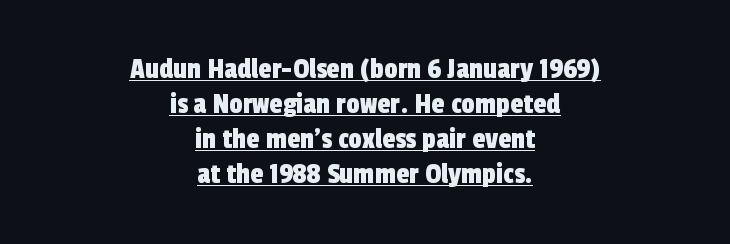
Letterform terminals end flat and unadorned throughout the passage. This sample has the flowing, uneven cadence of proportional lettering. These lines stack symmetrically, like a column narrowing and widening about its center. How are the letters spaced? Ordinarily, with no added tracking. Has an underline been added? It has.
